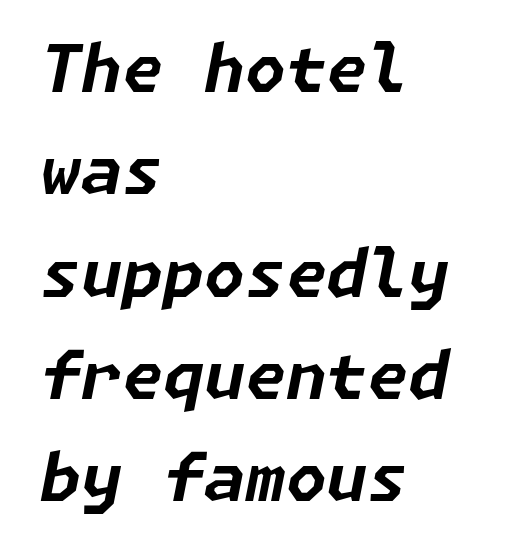
{"italic": "yes", "lean": "right", "slant_degrees": 11, "bold": "yes", "weight": "bold", "width": "normal", "stroke_contrast": "low", "x_height": "medium", "underline": "no", "align": "left", "line_spacing": "normal", "line_spacing_ratio": 1.55, "letter_spacing": "normal", "letter_spacing_em": 0.0, "glyph_px": 66}
